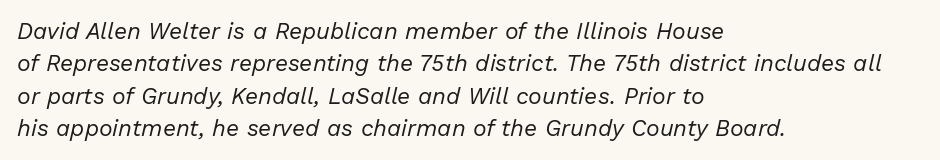
In terms of posture, this sample is oblique. The letterforms sit at book weight or below. You could call the tracking neutral — neither tight nor loose. No word sits above an underline. Rows of type keep a routine distance in the vertical direction. Line beginnings align vertically; line endings do not.
